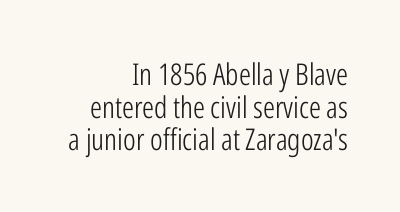
{"serif": "no", "italic": "no", "bold": "no", "weight": "light", "width": "condensed", "stroke_contrast": "low", "x_height": "medium", "monospaced": "no", "underline": "no", "align": "right", "line_spacing": "tight", "line_spacing_ratio": 1.09, "letter_spacing": "normal", "letter_spacing_em": 0.0, "glyph_px": 30}
